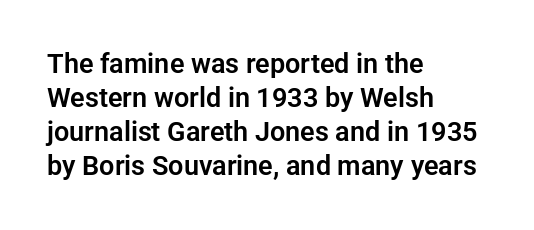
The image shows 27 px text type, upright; set left-aligned, normal line spacing (1.26x), normal letter spacing, not underlined.
